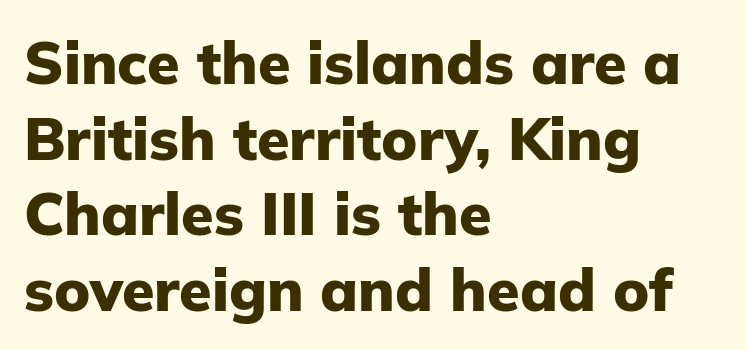
The image shows 59 px heavy sans-serif type, upright; set left-aligned, normal line spacing (1.28x), normal letter spacing, not underlined; low stroke contrast and a medium x-height.
